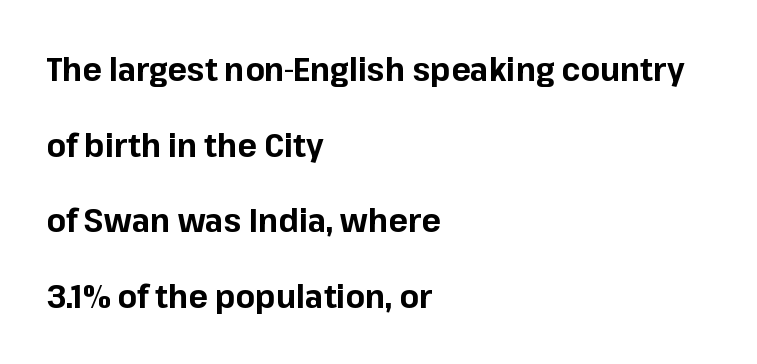
{"serif": "no", "italic": "no", "bold": "yes", "weight": "bold", "width": "normal", "stroke_contrast": "low", "x_height": "medium", "monospaced": "no", "underline": "no", "align": "left", "line_spacing": "loose", "line_spacing_ratio": 2.36, "letter_spacing": "normal", "letter_spacing_em": 0.0, "glyph_px": 32}
